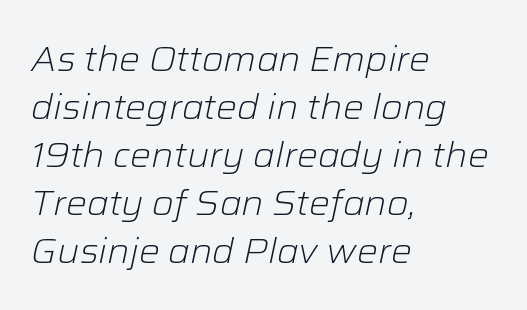
Q: Is the text bold? A: No.
Q: Is the text italic (slanted)? A: Yes, it leans right by about 12 degrees.
Q: Is the text underlined? A: No.
Q: How is the paragraph aligned? A: Left-aligned.
Q: Is the spacing between letters normal or unusually wide? A: Normal.
Q: Is the spacing between lines tight, normal or loose? A: Normal.
Q: Width (condensed, normal, or wide)? A: Normal.
Q: Stroke contrast? A: Low.
Q: x-height? A: Medium.
Q: Monospaced? A: No.
